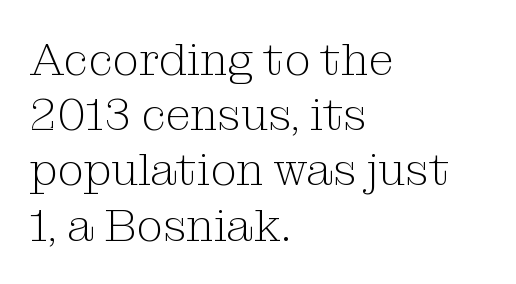
The image shows 46 px light serif type, upright; set left-aligned, line spacing 1.2x, normal letter spacing, not underlined; medium stroke contrast and a medium x-height.
